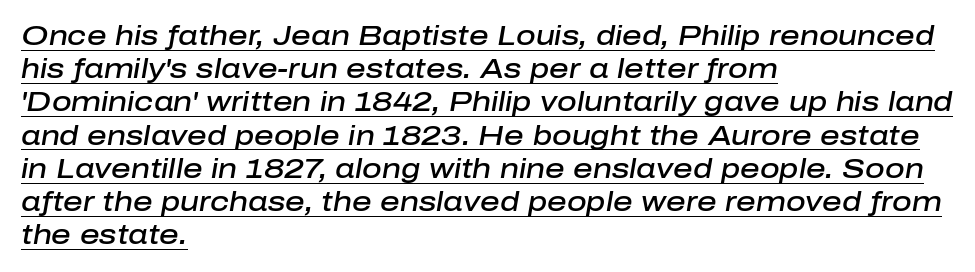
Q: Is the text bold? A: Semi-bold.
Q: Is the text italic (slanted)? A: Yes, it leans right by about 10 degrees.
Q: Is the text underlined? A: Yes.
Q: How is the paragraph aligned? A: Left-aligned.
Q: Is the spacing between letters normal or unusually wide? A: Normal.
